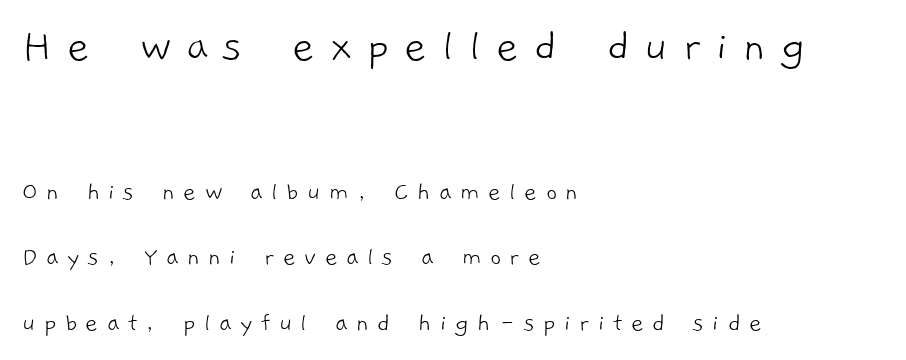
Size hierarchy here favors the leading block over the trailing one. Observe the wide spacing: letters keep a clear distance from each other. Note the varied advance widths — an 'i' is clearly narrower than an 'm'. You can tell from the bare stems that sans-serif type was used. Leftover space on each line is placed entirely after the last word. Rows of type keep a wide berth in the vertical direction.
